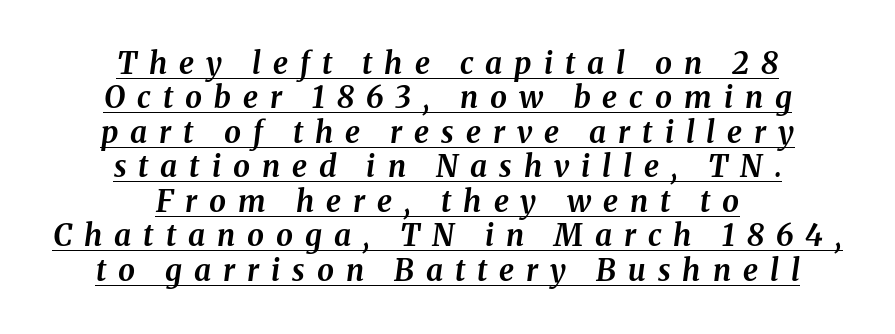
{"italic": "yes", "lean": "right", "slant_degrees": 8, "bold": "yes", "weight": "bold", "width": "normal", "stroke_contrast": "medium", "x_height": "medium", "monospaced": "no", "underline": "yes", "align": "center", "line_spacing": "tight", "line_spacing_ratio": 1.15, "letter_spacing": "wide", "letter_spacing_em": 0.4, "glyph_px": 30}
